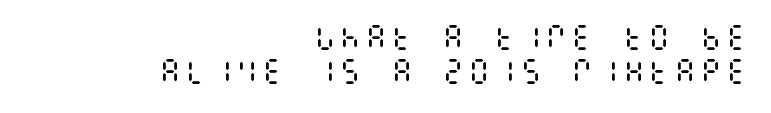
Rendered with straight, roman letterforms. The strokes carry an ordinary text weight at most. The words here are not underlined. If you drew a ruler down the right edge, every line would touch it.
